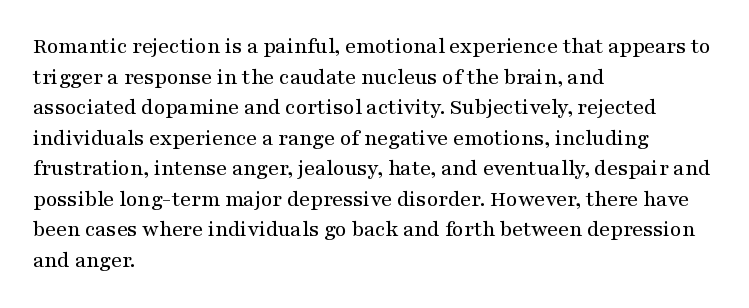
Q: Is the text italic (slanted)? A: No, it is upright.
Q: Is the text underlined? A: No.
Q: How is the paragraph aligned? A: Left-aligned.
Q: Is the spacing between letters normal or unusually wide? A: Normal.
Q: Is the spacing between lines tight, normal or loose? A: Normal.
